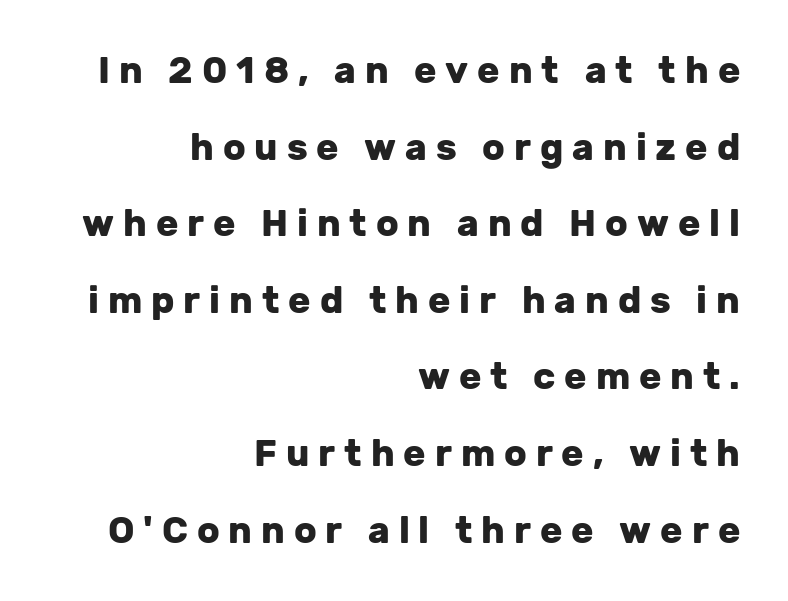
{"serif": "no", "italic": "no", "bold": "yes", "weight": "heavy", "width": "normal", "stroke_contrast": "low", "x_height": "medium", "monospaced": "no", "underline": "no", "align": "right", "line_spacing": "loose", "line_spacing_ratio": 2.07, "letter_spacing": "wide", "letter_spacing_em": 0.24, "glyph_px": 37}
